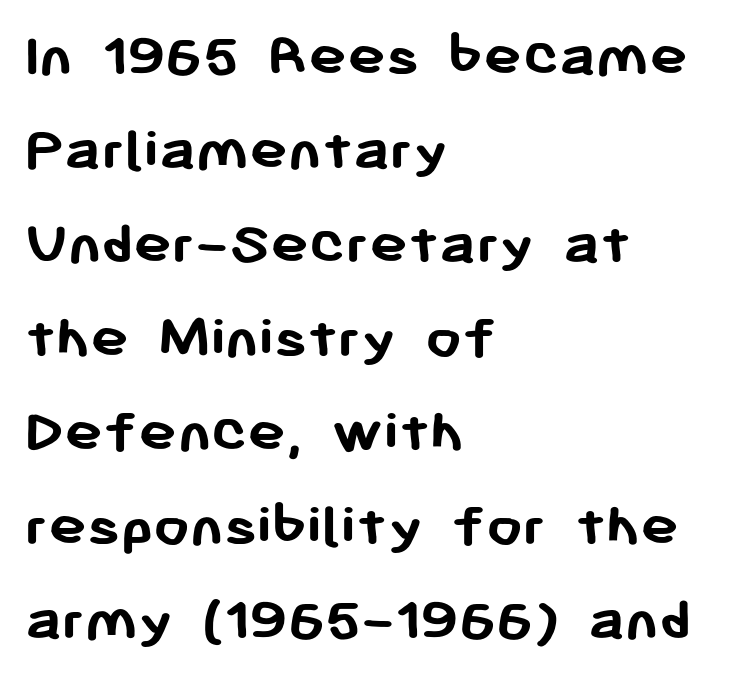
{"serif": "no", "italic": "no", "bold": "yes", "weight": "semibold", "width": "normal", "stroke_contrast": "low", "x_height": "medium", "monospaced": "no", "underline": "no", "align": "left", "line_spacing": "normal", "line_spacing_ratio": 1.47, "letter_spacing": "normal", "letter_spacing_em": 0.0, "glyph_px": 64}
